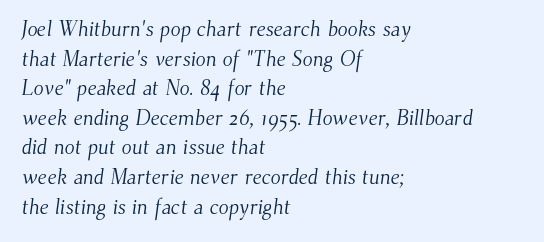
The horizontal fit of the characters is conventional and even. This sample is left-justified, so line endings fall wherever the words run out. Unbolded letterforms with no extra heft. Regular leading. Descenders hang freely into open space.
